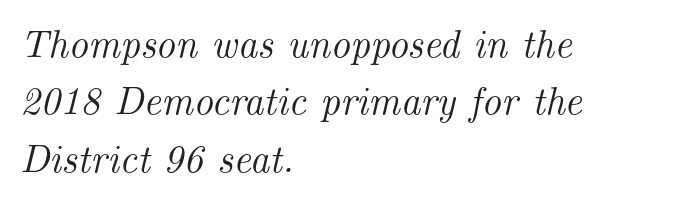
The image shows 39 px serif type, italic (leaning right); set left-aligned, normal line spacing (1.47x), normal letter spacing, not underlined; medium stroke contrast and a small x-height.
